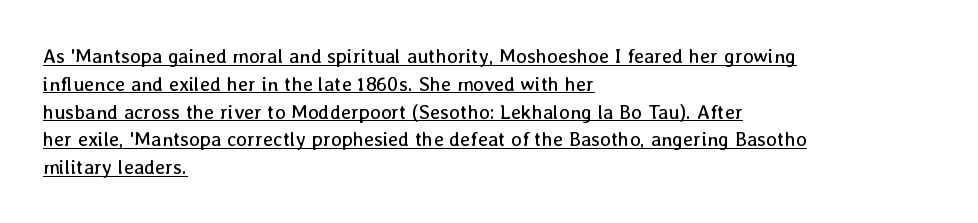
Q: Is the text bold? A: No.
Q: Is the text italic (slanted)? A: No, it is upright.
Q: Is the text underlined? A: Yes.
Q: How is the paragraph aligned? A: Left-aligned.
Q: Is the spacing between letters normal or unusually wide? A: Normal.
Q: Is the spacing between lines tight, normal or loose? A: Normal.
